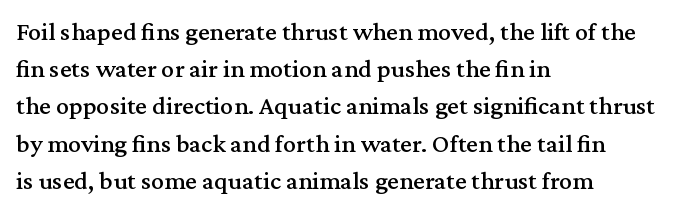
{"italic": "no", "underline": "no", "align": "left", "line_spacing": "normal", "line_spacing_ratio": 1.43, "letter_spacing": "normal", "letter_spacing_em": 0.0, "glyph_px": 26}
